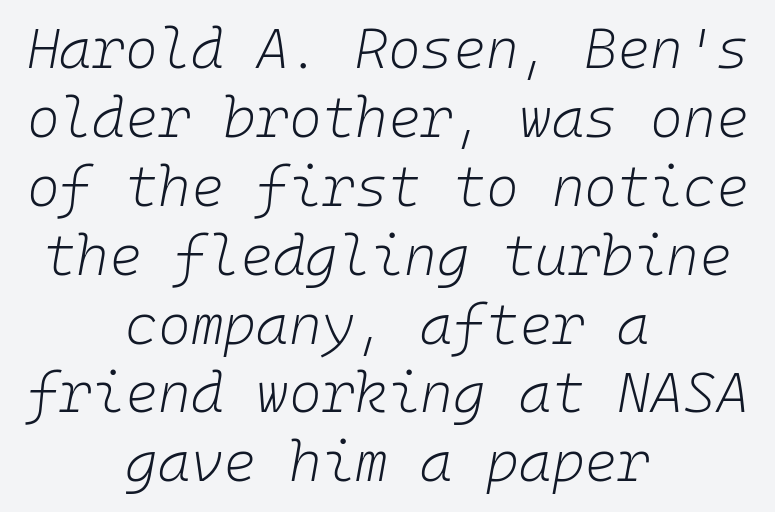
Q: Is the text bold? A: No.
Q: Is the text italic (slanted)? A: Yes, it leans right by about 10 degrees.
Q: Is the text underlined? A: No.
Q: How is the paragraph aligned? A: Centered.
Q: Is the spacing between letters normal or unusually wide? A: Normal.
Q: Width (condensed, normal, or wide)? A: Normal.
Q: Stroke contrast? A: Low.
Q: x-height? A: Medium.
Q: Monospaced? A: Yes.
